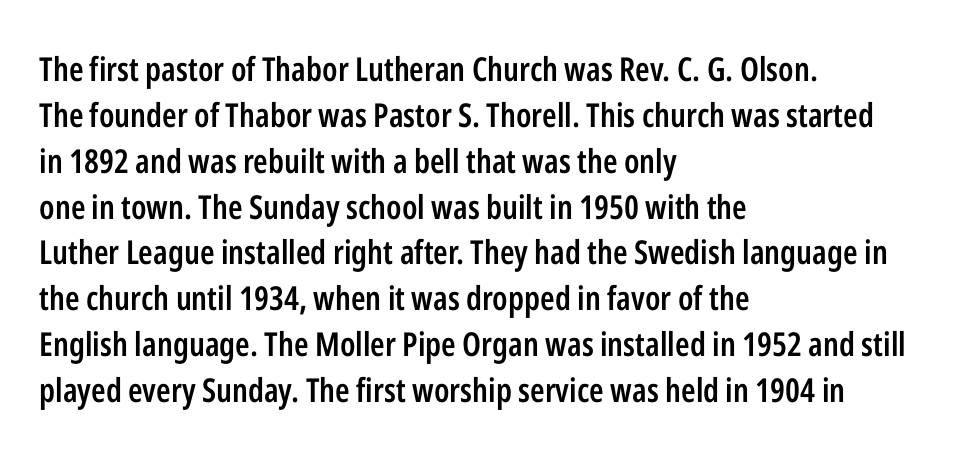
{"serif": "no", "italic": "no", "bold": "semi", "weight": "semibold", "width": "condensed", "stroke_contrast": "low", "x_height": "medium", "monospaced": "no", "underline": "no", "align": "left", "line_spacing": "normal", "line_spacing_ratio": 1.39, "letter_spacing": "normal", "letter_spacing_em": 0.0, "glyph_px": 33}
